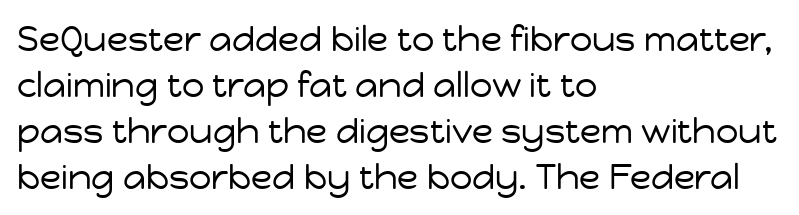
The image shows 35 px regular-weight sans-serif type, upright; set left-aligned, normal line spacing (1.31x), normal letter spacing, not underlined; low stroke contrast and a medium x-height.
